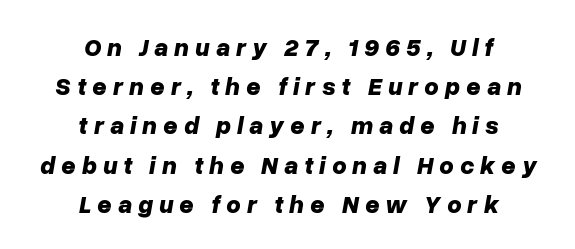
Clear beneath every line of the passage. Short and long lines alike share a common midpoint. Honestly, the row spacing looks completely unremarkable. What stands out about the letter spacing? Its width — letters are far apart.
